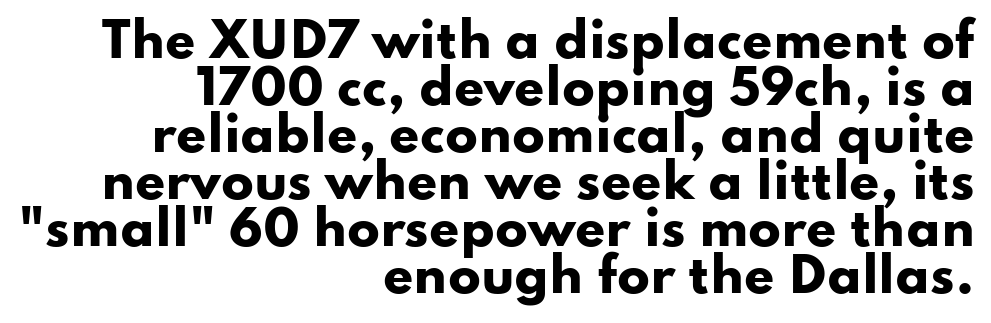
{"serif": "no", "italic": "no", "bold": "yes", "weight": "heavy", "width": "wide", "stroke_contrast": "low", "x_height": "small", "monospaced": "no", "underline": "no", "align": "right", "line_spacing": "tight", "line_spacing_ratio": 0.98, "letter_spacing": "normal", "letter_spacing_em": 0.0, "glyph_px": 48}
